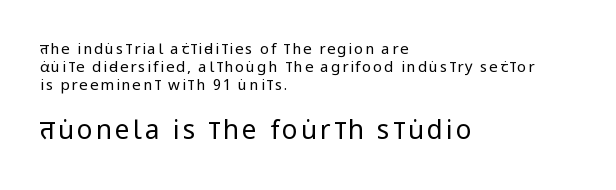
Quick note: underline off. Bold? No — there's no thickening of the strokes. The typesetter chose a ragged-right arrangement here. Which chunk is bigger? The second one — the bottom block dwarfs the top. The letters stand upright; this is a roman face.
